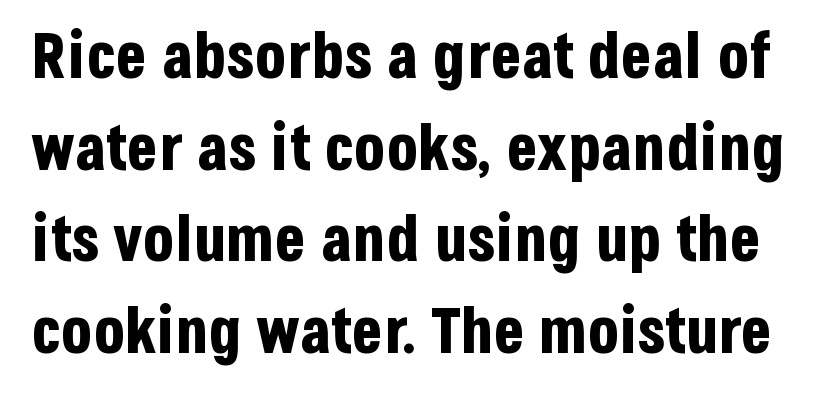
{"serif": "no", "italic": "no", "bold": "yes", "weight": "bold", "width": "condensed", "stroke_contrast": "low", "x_height": "large", "monospaced": "no", "underline": "no", "line_spacing": "normal", "line_spacing_ratio": 1.43, "letter_spacing": "normal", "letter_spacing_em": 0.0, "glyph_px": 64}
